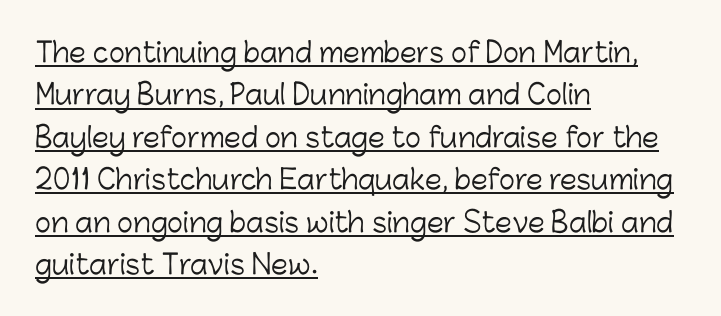
{"italic": "no", "bold": "no", "underline": "yes", "align": "left", "line_spacing": "normal", "line_spacing_ratio": 1.57, "letter_spacing": "normal", "letter_spacing_em": 0.0, "glyph_px": 27}
